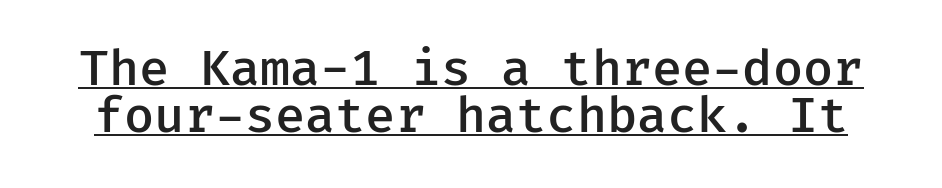
Q: Is the text bold? A: Semi-bold.
Q: Is the text italic (slanted)? A: No, it is upright.
Q: Is the typeface a serif or a sans-serif typeface? A: Sans-serif.
Q: Is the text underlined? A: Yes.
Q: Is the spacing between letters normal or unusually wide? A: Normal.
Q: Is the spacing between lines tight, normal or loose? A: Tight.
Q: Width (condensed, normal, or wide)? A: Normal.
Q: Stroke contrast? A: Low.
Q: x-height? A: Medium.
Q: Monospaced? A: Yes.
